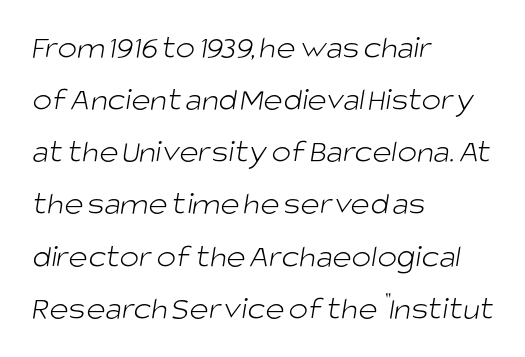
The image shows 33 px light sans-serif type; set left-aligned, normal line spacing (1.58x), normal letter spacing, not underlined; low stroke contrast and a large x-height.
